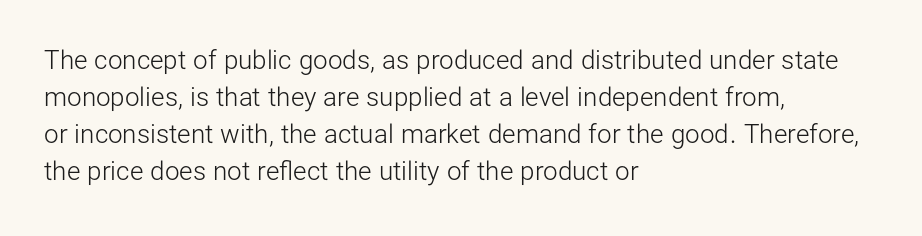
The image shows 26 px text type, upright; set left-aligned, normal line spacing (1.42x), normal letter spacing, not underlined.
